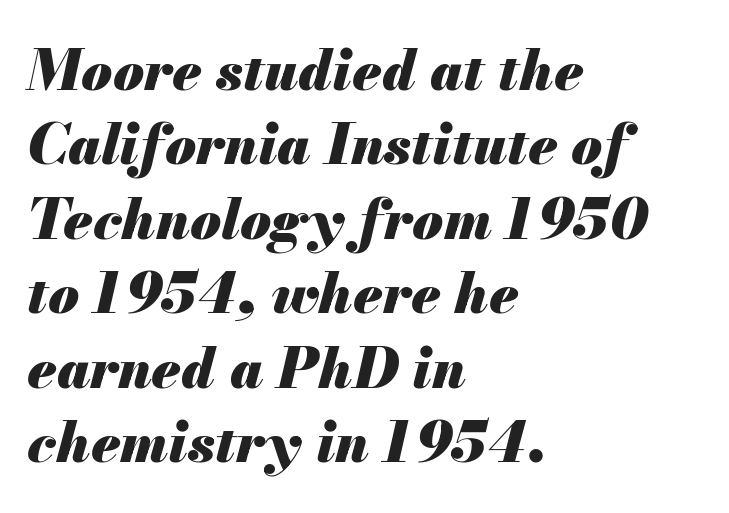
The image shows 56 px heavy type, italic (leaning right); set left-aligned, normal line spacing (1.33x), normal letter spacing, not underlined; medium stroke contrast and a small x-height.
